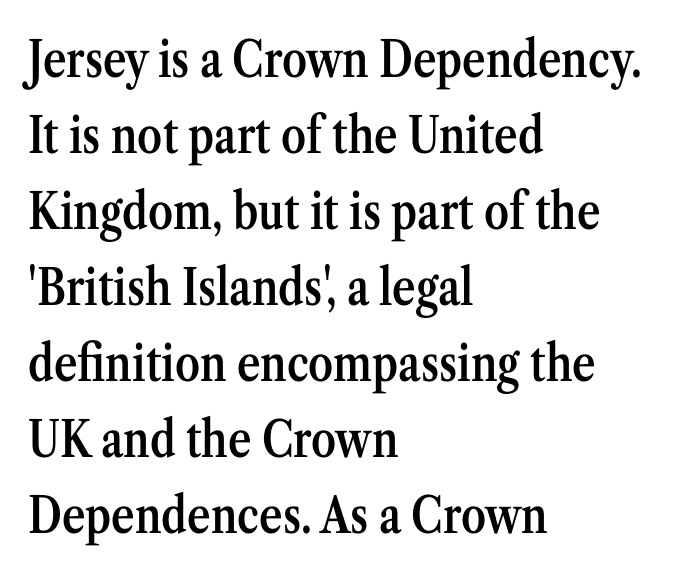
The image shows 50 px semibold, condensed serif type, upright; set left-aligned, normal line spacing (1.52x), normal letter spacing, not underlined; medium stroke contrast and a medium x-height.
